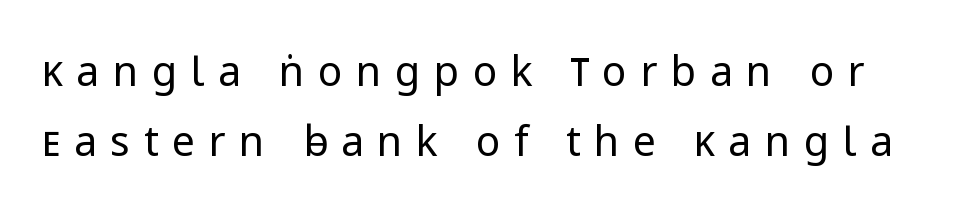
The font sits on the lighter half of the weight spectrum, regular included. Quick note: not italic, upright. The rendering uses a moderate line-height, typical for paragraphs. Letter spacing: wide. Underline: absent. To sum up the face: it is a sans, with no serifs.
